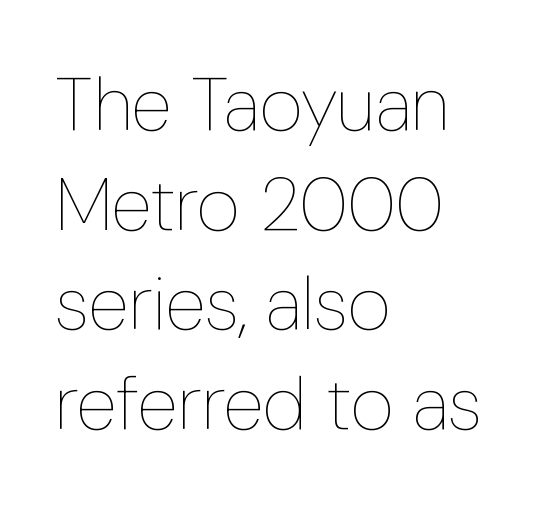
The image shows 75 px thin, condensed type, upright; set left-aligned, normal line spacing (1.33x), normal letter spacing, not underlined; low stroke contrast and a medium x-height.
